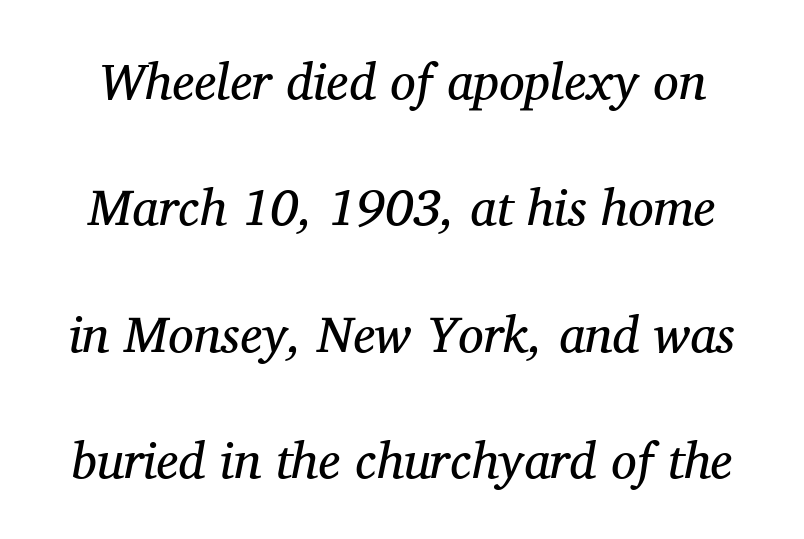
The image shows 51 px regular-weight serif type, italic (leaning right); set loose line spacing (2.48x), normal letter spacing, not underlined; medium stroke contrast and a medium x-height.
